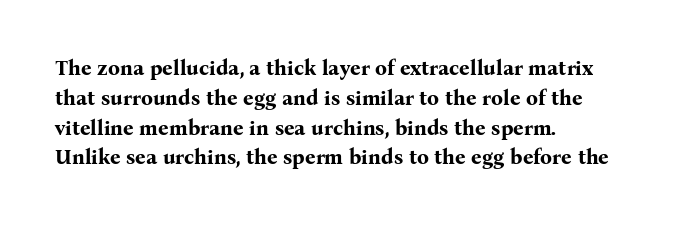
A bare baseline throughout the passage. Heavy-handed strokes throughout: this text is bold. Style check: upright. The setting favours the left margin, as ordinary paragraphs usually do. How are the letters spaced? Ordinarily, with no added tracking.
